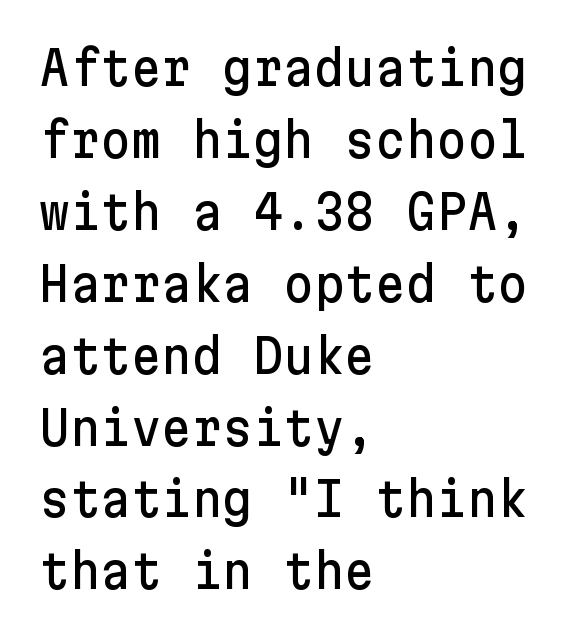
The image shows 47 px sans-serif type, upright; set left-aligned, normal line spacing (1.53x), normal letter spacing, not underlined; low stroke contrast and a medium x-height.
